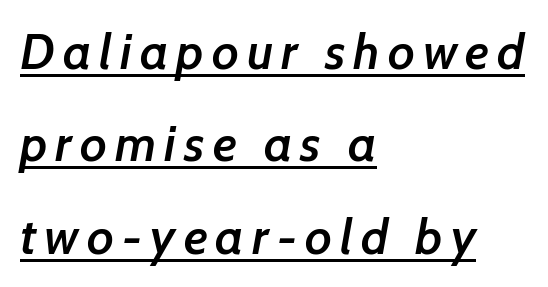
Q: Is the text bold? A: Semi-bold.
Q: Is the typeface a serif or a sans-serif typeface? A: Sans-serif.
Q: Is the text underlined? A: Yes.
Q: How is the paragraph aligned? A: Left-aligned.
Q: Width (condensed, normal, or wide)? A: Normal.
Q: Stroke contrast? A: Low.
Q: x-height? A: Medium.
Q: Monospaced? A: No.
